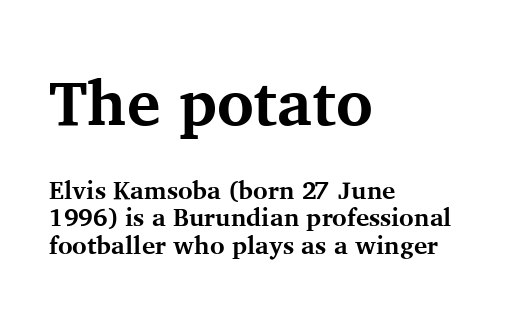
{"serif": "yes", "italic": "no", "bold": "yes", "weight": "bold", "width": "normal", "stroke_contrast": "medium", "x_height": "medium", "monospaced": "no", "underline": "no", "align": "left", "line_spacing": "tight", "line_spacing_ratio": 1.1, "letter_spacing": "normal", "letter_spacing_em": 0.0, "larger_block": "first", "size_ratio": 2.52, "glyph_px": 63}
